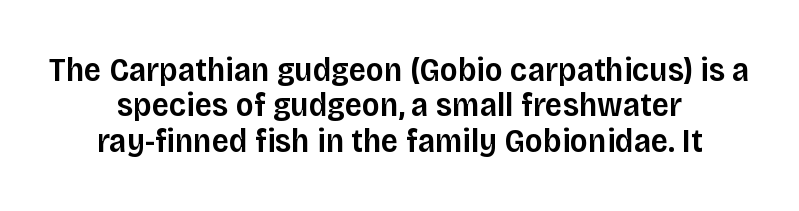
Q: Is the text bold? A: Semi-bold.
Q: Is the text italic (slanted)? A: No, it is upright.
Q: Is the typeface a serif or a sans-serif typeface? A: Sans-serif.
Q: Is the text underlined? A: No.
Q: How is the paragraph aligned? A: Centered.
Q: Is the spacing between letters normal or unusually wide? A: Normal.
Q: Is the spacing between lines tight, normal or loose? A: Tight.
Q: Width (condensed, normal, or wide)? A: Normal.
Q: Stroke contrast? A: Low.
Q: x-height? A: Large.
Q: Monospaced? A: No.
